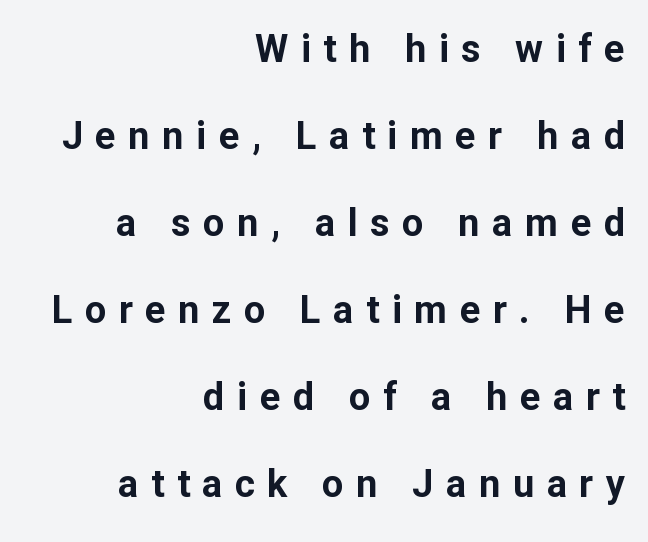
The image shows 38 px bold sans-serif type, upright; set right-aligned, loose line spacing (2.29x), unusually wide letter spacing (+0.33 em), not underlined; low stroke contrast and a medium x-height.
